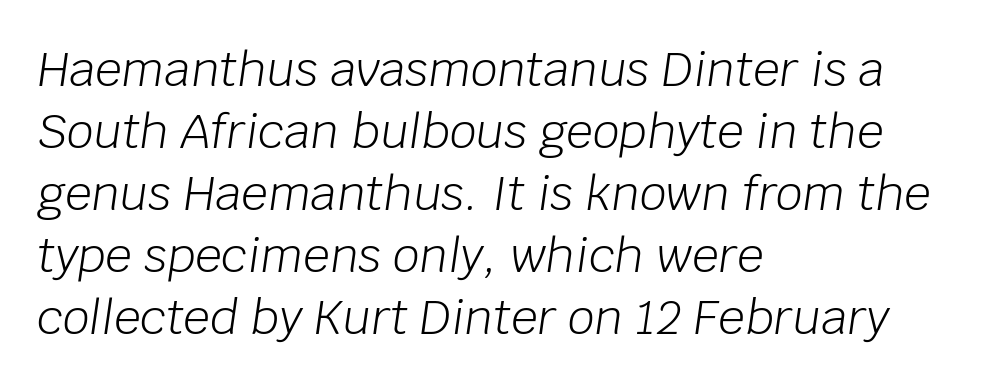
Q: Is the text bold? A: No.
Q: Is the text italic (slanted)? A: Yes, it leans right by about 8 degrees.
Q: Is the text underlined? A: No.
Q: How is the paragraph aligned? A: Left-aligned.
Q: Is the spacing between letters normal or unusually wide? A: Normal.
Q: Is the spacing between lines tight, normal or loose? A: Normal.
Q: Width (condensed, normal, or wide)? A: Normal.
Q: Stroke contrast? A: Low.
Q: x-height? A: Large.
Q: Monospaced? A: No.
